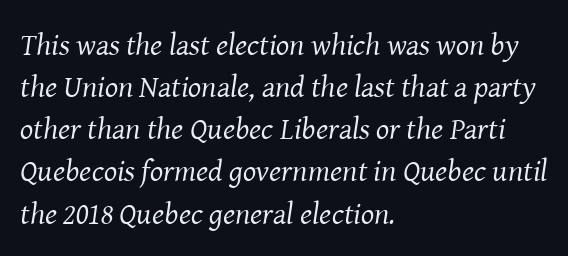
Q: Is the text bold? A: No.
Q: Is the text italic (slanted)? A: Yes, it leans right by about 8 degrees.
Q: Is the typeface a serif or a sans-serif typeface? A: Serif.
Q: Is the text underlined? A: No.
Q: How is the paragraph aligned? A: Left-aligned.
Q: Is the spacing between letters normal or unusually wide? A: Normal.
Q: Is the spacing between lines tight, normal or loose? A: Normal.
Q: Width (condensed, normal, or wide)? A: Normal.
Q: Stroke contrast? A: Medium.
Q: x-height? A: Medium.
Q: Monospaced? A: No.
